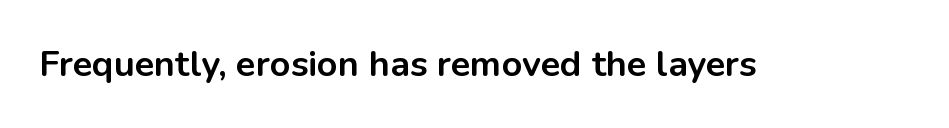
{"serif": "no", "italic": "no", "bold": "yes", "weight": "bold", "width": "normal", "stroke_contrast": "low", "x_height": "medium", "monospaced": "no", "underline": "no", "letter_spacing": "normal", "letter_spacing_em": 0.0, "glyph_px": 36}
